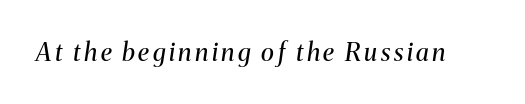
Beneath every word, the page is bare. A quiet, ordinary-to-light weight characterises the typeface. Yep, that's italic — everything's leaning.
